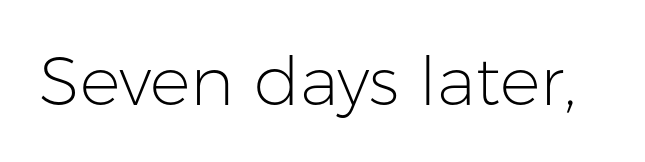
Q: Is the text bold? A: No.
Q: Is the text italic (slanted)? A: No, it is upright.
Q: Is the typeface a serif or a sans-serif typeface? A: Sans-serif.
Q: Is the text underlined? A: No.
Q: Is the spacing between letters normal or unusually wide? A: Normal.
Q: Width (condensed, normal, or wide)? A: Normal.
Q: Stroke contrast? A: Low.
Q: x-height? A: Medium.
Q: Monospaced? A: No.
